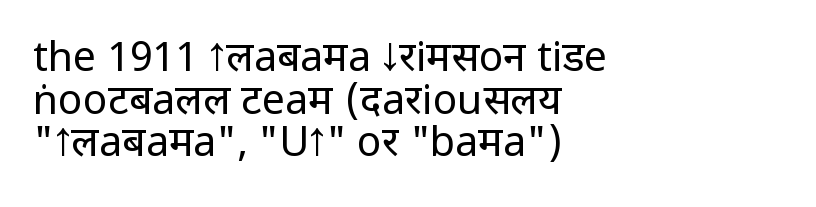
The image shows 41 px regular-weight, condensed sans-serif type, upright; set left-aligned, tight line spacing (1.04x), normal letter spacing, not underlined; low stroke contrast and a large x-height.
